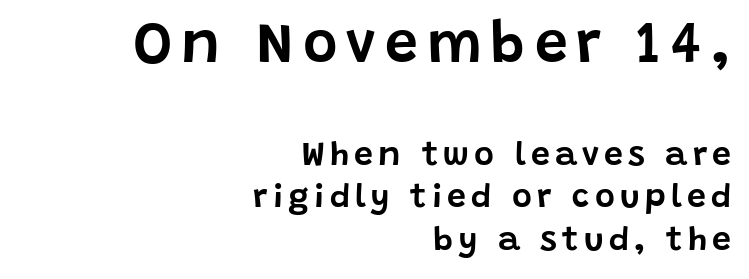
The image shows 59 px sans-serif type, upright; set right-aligned, normal line spacing (1.26x), not underlined; the first (top) block is 1.74x larger; low stroke contrast and a large x-height.
